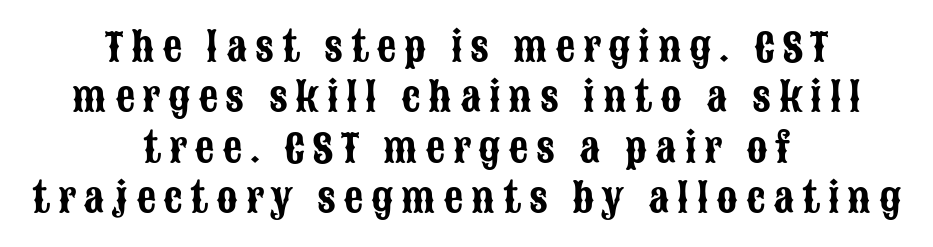
{"serif": "no", "italic": "no", "width": "condensed", "stroke_contrast": "low", "x_height": "large", "monospaced": "no", "underline": "no", "align": "center", "line_spacing": "normal", "line_spacing_ratio": 1.29, "letter_spacing": "wide", "letter_spacing_em": 0.2, "glyph_px": 39}
